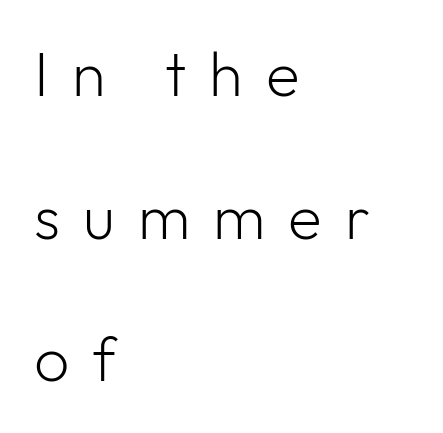
Loosely led — the rows are spread out. Serifs: no, the terminals of the letterforms are clean. Which margin do the lines hug? The left one — the right edge is uneven. These lines are rendered in a variable-pitch font. The foot of each line stays bare and open.
